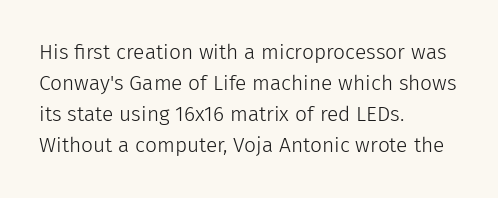
The image shows 21 px text type, upright; set left-aligned, normal line spacing (1.48x), normal letter spacing, not underlined.
